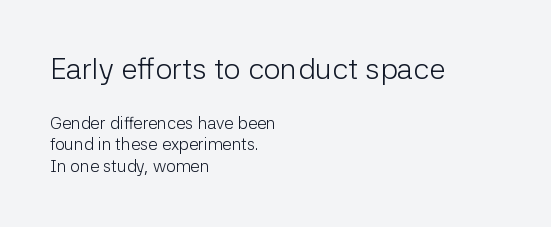
{"serif": "no", "italic": "no", "bold": "no", "weight": "light", "width": "normal", "stroke_contrast": "low", "x_height": "medium", "monospaced": "no", "underline": "no", "align": "left", "line_spacing": "normal", "line_spacing_ratio": 1.26, "letter_spacing": "normal", "letter_spacing_em": 0.0, "larger_block": "first", "size_ratio": 1.76, "glyph_px": 30}
